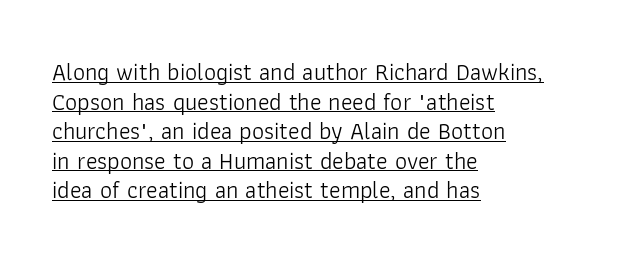
Q: Is the text bold? A: No.
Q: Is the text italic (slanted)? A: No, it is upright.
Q: Is the text underlined? A: Yes.
Q: How is the paragraph aligned? A: Left-aligned.
Q: Is the spacing between letters normal or unusually wide? A: Normal.
